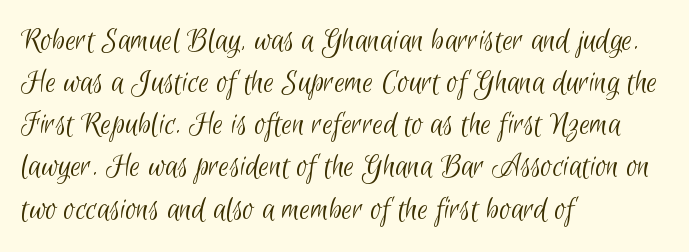
The image shows 34 px light, condensed sans-serif type; set left-aligned, line spacing 1.24x, normal letter spacing, not underlined; low stroke contrast and a small x-height.
